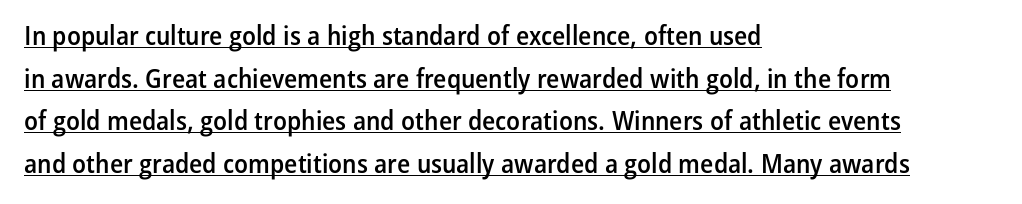
{"italic": "no", "bold": "semi", "underline": "yes", "align": "left", "line_spacing": "normal", "line_spacing_ratio": 1.58, "letter_spacing": "normal", "letter_spacing_em": 0.0, "glyph_px": 27}
